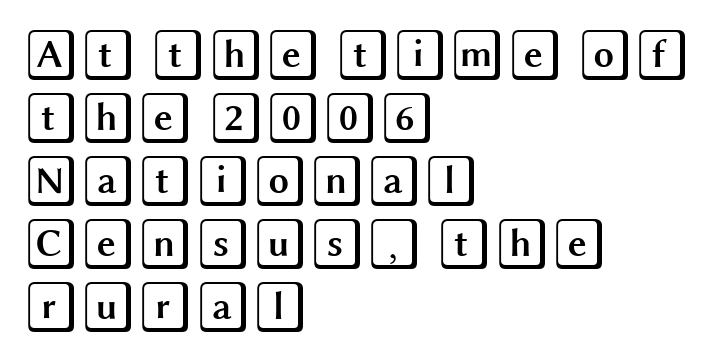
{"italic": "no", "width": "wide", "x_height": "large", "underline": "no", "align": "left", "line_spacing_ratio": 1.21, "letter_spacing": "normal", "letter_spacing_em": 0.0, "glyph_px": 52}
